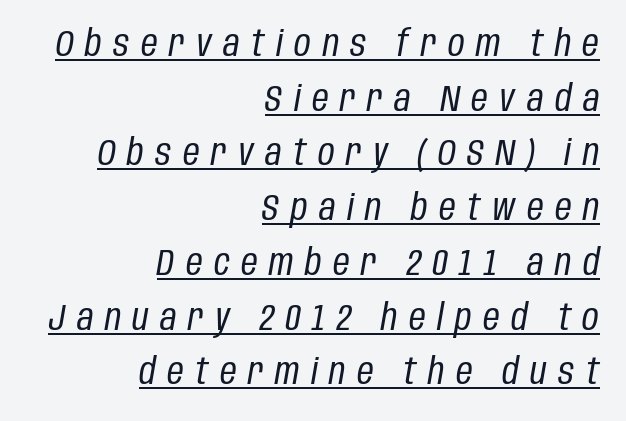
{"italic": "yes", "lean": "right", "slant_degrees": 10, "bold": "no", "weight": "regular", "width": "condensed", "stroke_contrast": "low", "x_height": "large", "monospaced": "no", "underline": "yes", "align": "right", "line_spacing": "normal", "line_spacing_ratio": 1.52, "letter_spacing": "wide", "letter_spacing_em": 0.32, "glyph_px": 36}
